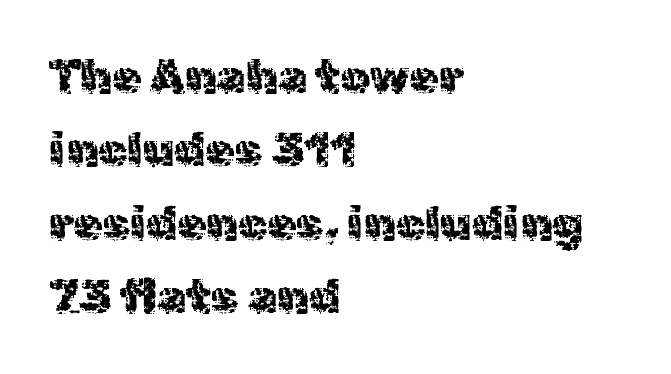
{"serif": "no", "italic": "no", "bold": "no", "weight": "regular", "width": "normal", "x_height": "medium", "monospaced": "no", "underline": "no", "align": "left", "line_spacing": "normal", "line_spacing_ratio": 1.56, "letter_spacing": "normal", "letter_spacing_em": 0.0, "glyph_px": 47}
